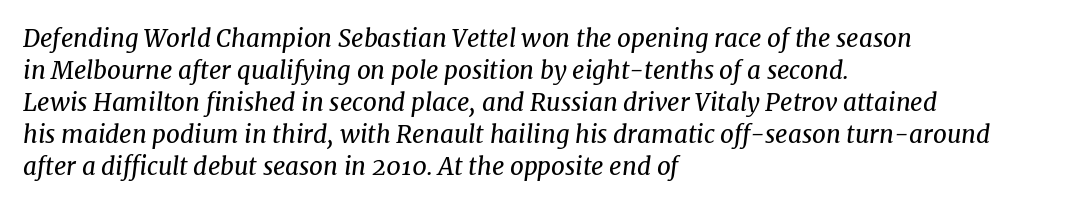
The image shows 24 px text type, italic (leaning right); set left-aligned, normal line spacing (1.33x), normal letter spacing, not underlined.
